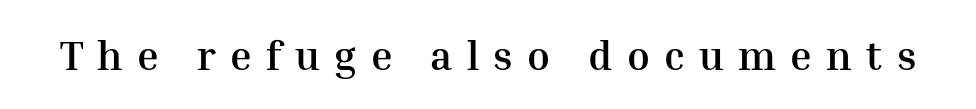
{"serif": "yes", "italic": "no", "bold": "yes", "weight": "semibold", "width": "normal", "stroke_contrast": "medium", "x_height": "medium", "monospaced": "no", "underline": "no", "letter_spacing": "wide", "letter_spacing_em": 0.35, "glyph_px": 41}
